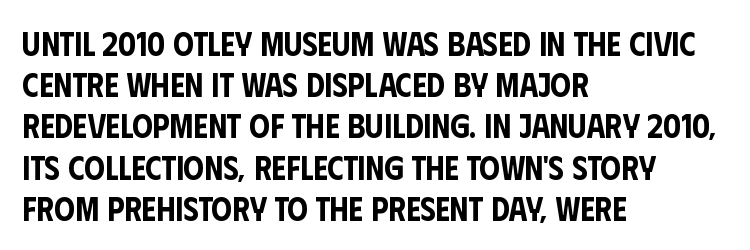
The letters stand straight up with perfectly vertical stems. Caption: standard tracking, unaltered. Unlike a traditional serif, this face leaves its strokes unadorned. Summary of vertical rhythm: regular, with standard interline spacing.
